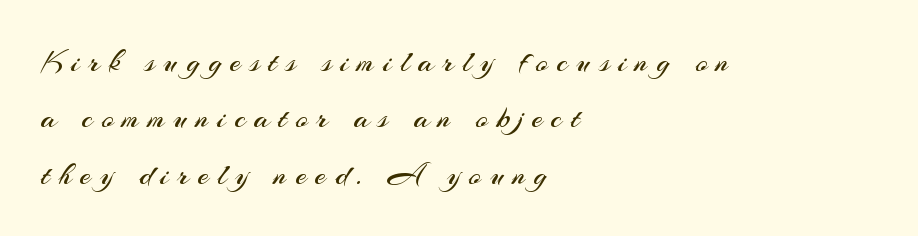
The image shows 32 px regular-weight sans-serif type; set left-aligned, line spacing 1.76x, unusually wide letter spacing (+0.27 em), not underlined; medium stroke contrast and a small x-height.
